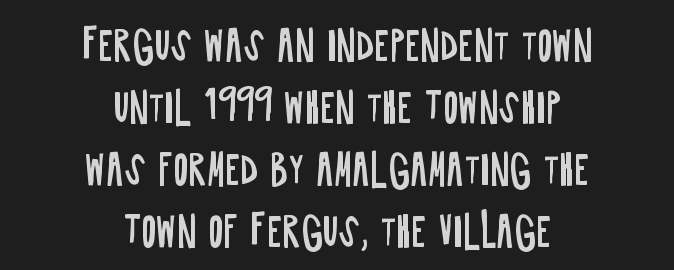
{"serif": "no", "italic": "no", "bold": "no", "weight": "regular", "width": "condensed", "stroke_contrast": "low", "x_height": "large", "monospaced": "no", "underline": "no", "align": "center", "line_spacing": "normal", "line_spacing_ratio": 1.55, "letter_spacing": "normal", "letter_spacing_em": 0.0, "glyph_px": 40}
